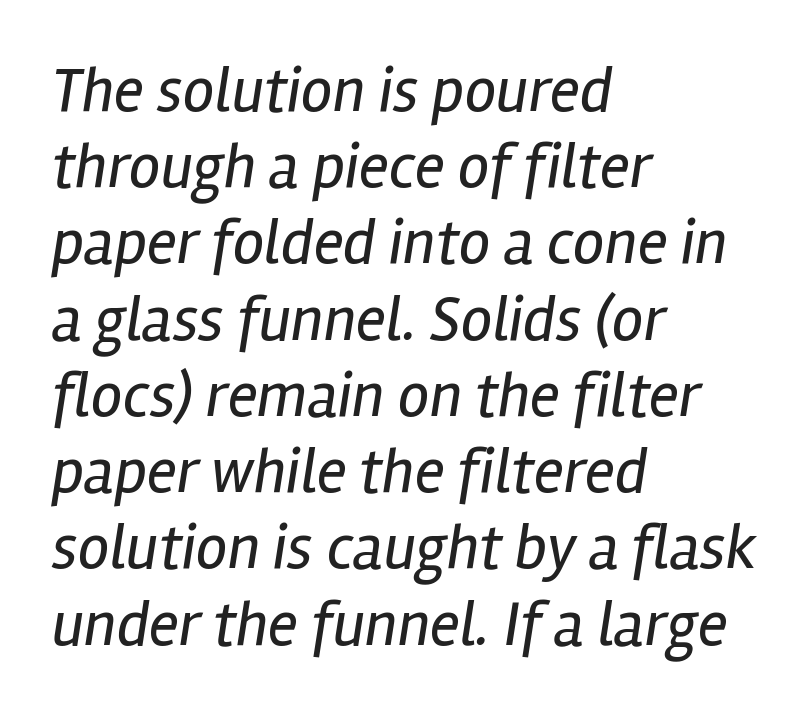
Q: Is the text bold? A: No.
Q: Is the text italic (slanted)? A: Yes, it leans right by about 12 degrees.
Q: Is the text underlined? A: No.
Q: How is the paragraph aligned? A: Left-aligned.
Q: Is the spacing between letters normal or unusually wide? A: Normal.
Q: Width (condensed, normal, or wide)? A: Condensed.
Q: Stroke contrast? A: Low.
Q: x-height? A: Medium.
Q: Monospaced? A: No.
